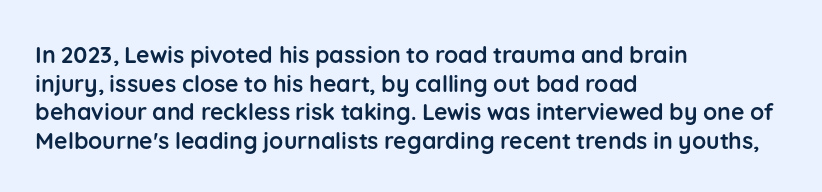
Every character sits straight up, as roman type does. Stroke thickness is high; the sample reads as a true bold. Inter-character spacing is left at the font's built-in metrics. Casual observation: everything's shoved over to the left. The specimen omits any rule beneath the text block's lines.
